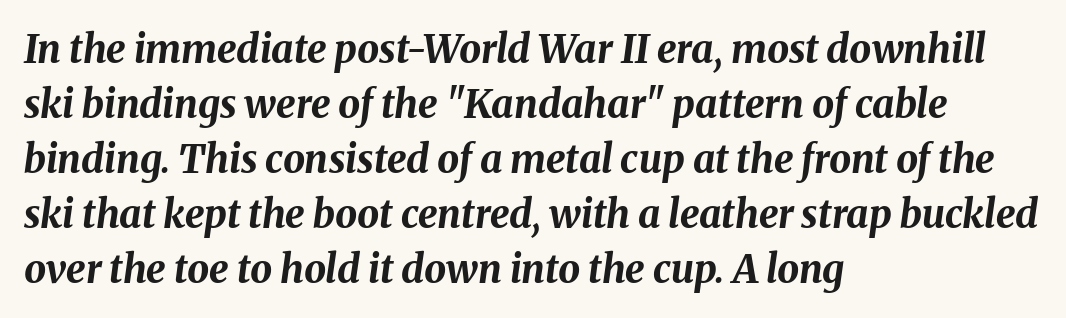
Q: Is the text bold? A: Yes.
Q: Is the text italic (slanted)? A: Yes, it leans right by about 8 degrees.
Q: Is the text underlined? A: No.
Q: How is the paragraph aligned? A: Left-aligned.
Q: Is the spacing between letters normal or unusually wide? A: Normal.
Q: Is the spacing between lines tight, normal or loose? A: Normal.
Q: Width (condensed, normal, or wide)? A: Normal.
Q: Stroke contrast? A: Medium.
Q: x-height? A: Medium.
Q: Monospaced? A: No.
